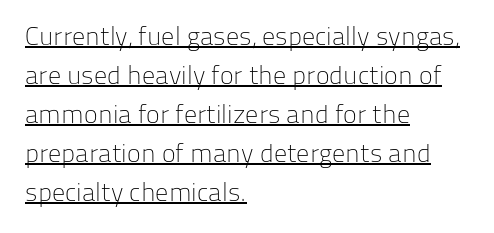
Q: Is the text bold? A: No.
Q: Is the text italic (slanted)? A: No, it is upright.
Q: Is the text underlined? A: Yes.
Q: How is the paragraph aligned? A: Left-aligned.
Q: Is the spacing between letters normal or unusually wide? A: Normal.
Q: Is the spacing between lines tight, normal or loose? A: Normal.
